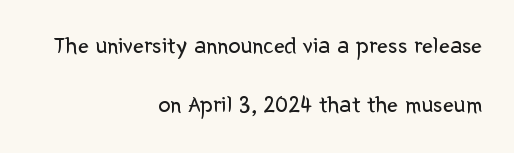
Q: Is the text bold? A: No.
Q: Is the text italic (slanted)? A: No, it is upright.
Q: Is the text underlined? A: No.
Q: How is the paragraph aligned? A: Right-aligned.
Q: Is the spacing between letters normal or unusually wide? A: Normal.
Q: Is the spacing between lines tight, normal or loose? A: Loose.
